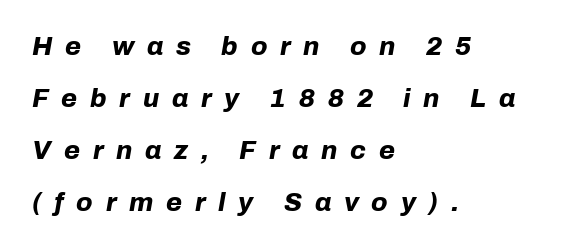
The image shows 26 px bold type, italic (leaning right); set left-aligned, loose line spacing (2.0x), unusually wide letter spacing (+0.49 em), not underlined.
